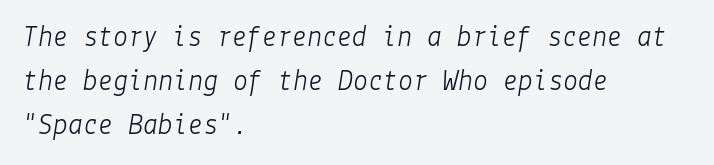
An italicized treatment has been applied to the whole sample. The letterforms sit shoulder to shoulder at normal distance. A typesetter would call this leading conventional body-copy spacing. Casual observation: everything's shoved over to the left. A clean baseline with only descenders dipping below it. Stems here are at most as thick as an everyday book face.
